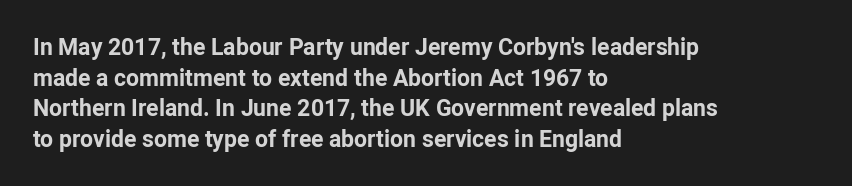
Nobody touched the tracking dial on this one. Heft: maximum for text — a bold. The rendering anchors every line to the left-hand side. The line-height multiplier appears to be the usual default.
